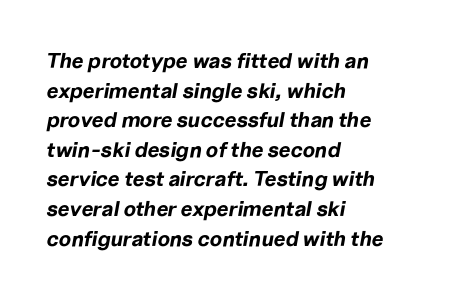
{"italic": "yes", "lean": "right", "slant_degrees": 10, "bold": "yes", "underline": "no", "align": "left", "line_spacing": "normal", "line_spacing_ratio": 1.41, "letter_spacing": "normal", "letter_spacing_em": 0.0, "glyph_px": 21}
